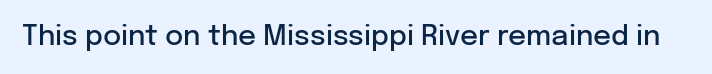
Q: Is the text bold? A: Semi-bold.
Q: Is the text italic (slanted)? A: No, it is upright.
Q: Is the typeface a serif or a sans-serif typeface? A: Sans-serif.
Q: Is the text underlined? A: No.
Q: Is the spacing between letters normal or unusually wide? A: Normal.
Q: Width (condensed, normal, or wide)? A: Normal.
Q: Stroke contrast? A: Low.
Q: x-height? A: Medium.
Q: Monospaced? A: No.
